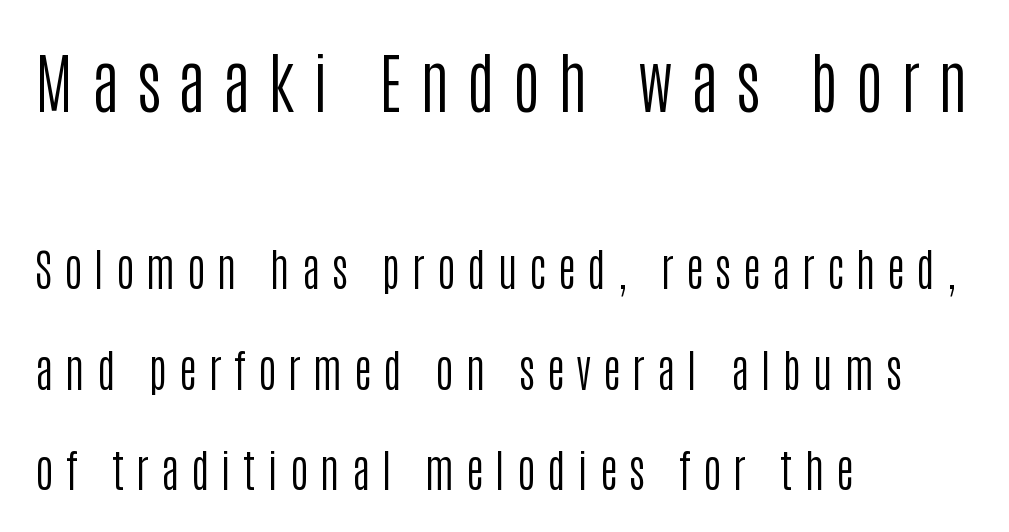
Q: Is the text bold? A: No.
Q: Is the text italic (slanted)? A: No, it is upright.
Q: Is the typeface a serif or a sans-serif typeface? A: Sans-serif.
Q: Is the text underlined? A: No.
Q: How is the paragraph aligned? A: Left-aligned.
Q: Is the spacing between letters normal or unusually wide? A: Unusually wide.
Q: Is the spacing between lines tight, normal or loose? A: Loose.
Q: Which block of text is set in a larger size, the first (top) or the second (bottom)? A: The first (top) one.
Q: Width (condensed, normal, or wide)? A: Condensed.
Q: Stroke contrast? A: Low.
Q: x-height? A: Large.
Q: Monospaced? A: No.
